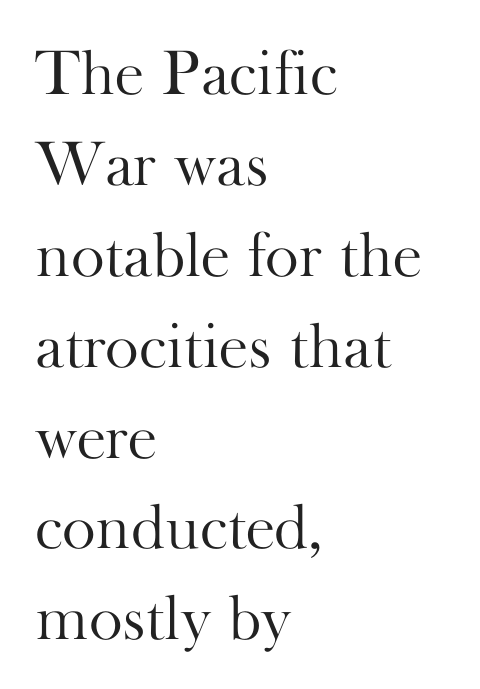
Line starts are locked; line ends wander. The foot of each line stays bare and open. Looks like regular typesetting: each glyph gets only the width it needs. Yep, those are serifs on the letters. Does the lettering tilt? It doesn't — this is upright.
